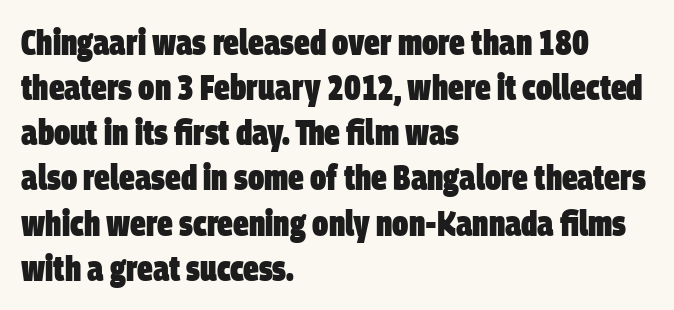
Q: Is the text bold? A: Yes.
Q: Is the typeface a serif or a sans-serif typeface? A: Sans-serif.
Q: Is the text underlined? A: No.
Q: How is the paragraph aligned? A: Left-aligned.
Q: Is the spacing between letters normal or unusually wide? A: Normal.
Q: Is the spacing between lines tight, normal or loose? A: Normal.
Q: Width (condensed, normal, or wide)? A: Condensed.
Q: Stroke contrast? A: Low.
Q: x-height? A: Large.
Q: Monospaced? A: No.
